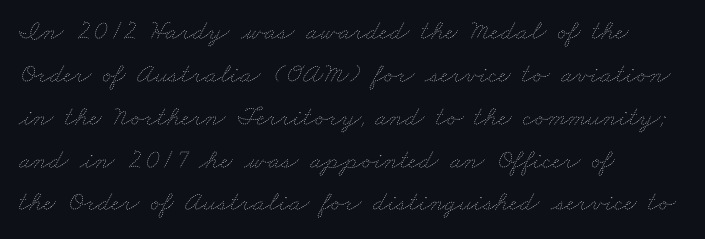
{"bold": "no", "weight": "thin", "width": "wide", "stroke_contrast": "low", "x_height": "small", "monospaced": "no", "underline": "no", "align": "left", "line_spacing": "normal", "line_spacing_ratio": 1.53, "letter_spacing": "normal", "letter_spacing_em": 0.0, "glyph_px": 28}
